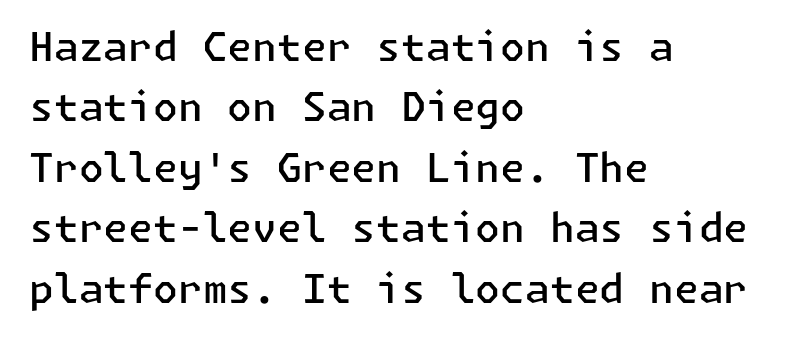
The specimen omits any rule beneath the text block's lines. One glance says typical: line gaps are just what's usual. Its strokes are somewhat broadened, the hallmark of semibold type. Which margin do the lines hug? The left one — the right edge is uneven. These lines were composed using upright roman letters.
